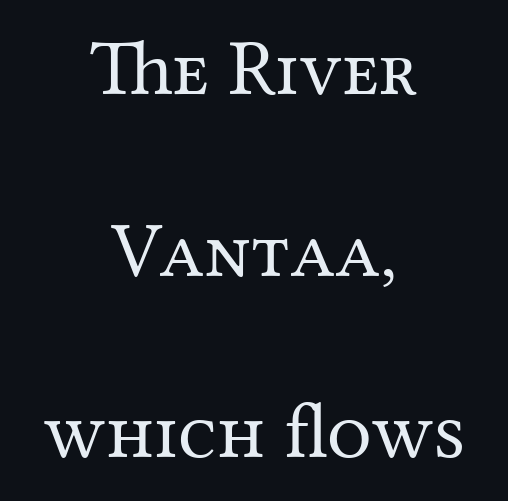
Q: Is the text bold? A: No.
Q: Is the text italic (slanted)? A: No, it is upright.
Q: Is the typeface a serif or a sans-serif typeface? A: Serif.
Q: Is the text underlined? A: No.
Q: How is the paragraph aligned? A: Centered.
Q: Is the spacing between letters normal or unusually wide? A: Normal.
Q: Is the spacing between lines tight, normal or loose? A: Loose.
Q: Width (condensed, normal, or wide)? A: Normal.
Q: Stroke contrast? A: Medium.
Q: x-height? A: Medium.
Q: Monospaced? A: No.
